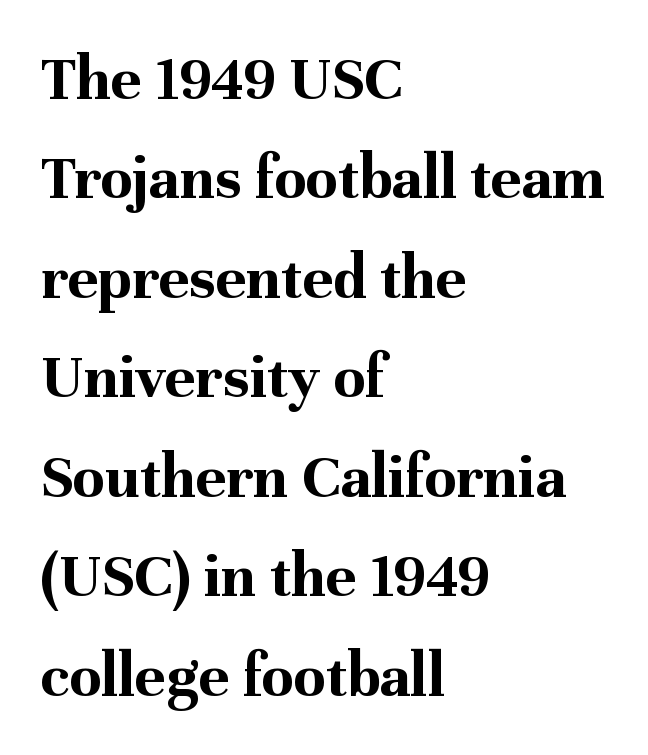
The image shows 65 px bold serif type, upright; set left-aligned, normal line spacing (1.53x), normal letter spacing, not underlined; medium stroke contrast and a medium x-height.
